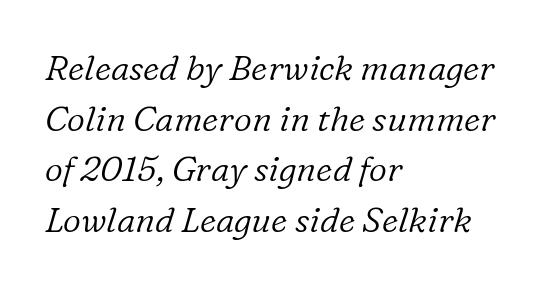
Is the letter spacing exaggerated? No — it looks like the ordinary default. Underlining? Definitely not there. Weight: not bold — regular or lighter. You could not count columns in this text — the font is proportionally spaced. A serif font was chosen for this passage. The lines are quadded left.
